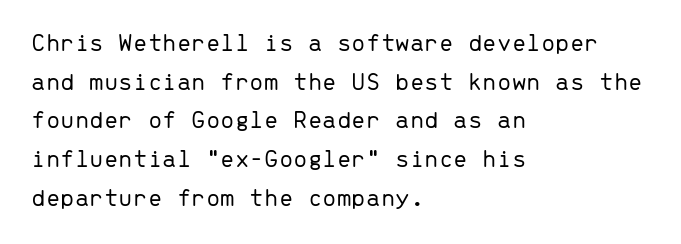
Q: Is the text bold? A: No.
Q: Is the text italic (slanted)? A: No, it is upright.
Q: Is the text underlined? A: No.
Q: How is the paragraph aligned? A: Left-aligned.
Q: Is the spacing between letters normal or unusually wide? A: Normal.
Q: Is the spacing between lines tight, normal or loose? A: Normal.
